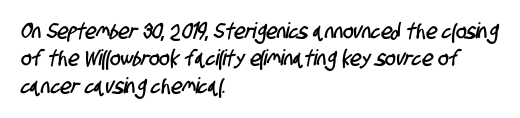
Q: Is the text underlined? A: No.
Q: How is the paragraph aligned? A: Left-aligned.
Q: Is the spacing between letters normal or unusually wide? A: Normal.
